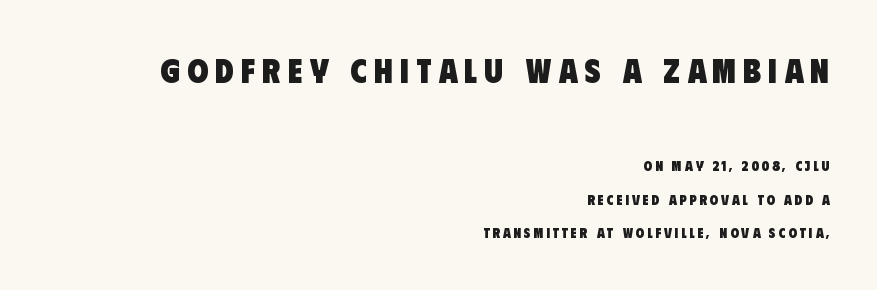
Each row of text sits above clean, open space. Short and long lines alike share a common ending point at right. These words are printed bold, with thick strokes throughout. Line spacing here is loose.
